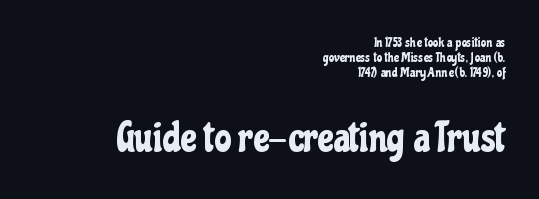
Q: Is the text italic (slanted)? A: No, it is upright.
Q: Is the typeface a serif or a sans-serif typeface? A: Sans-serif.
Q: Is the text underlined? A: No.
Q: How is the paragraph aligned? A: Right-aligned.
Q: Is the spacing between letters normal or unusually wide? A: Normal.
Q: Is the spacing between lines tight, normal or loose? A: Tight.
Q: Which block of text is set in a larger size, the first (top) or the second (bottom)? A: The second (bottom) one.
Q: Width (condensed, normal, or wide)? A: Condensed.
Q: Stroke contrast? A: Low.
Q: x-height? A: Medium.
Q: Monospaced? A: No.
